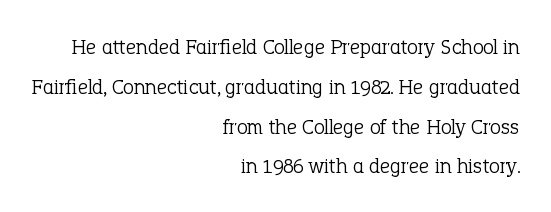
The image shows 22 px text type, upright; set right-aligned, line spacing 1.81x, normal letter spacing, not underlined.
